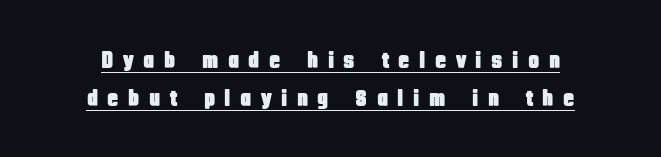
Does a line run under the words? Yes, clearly. Honestly, the letter spacing is so wide it's the main thing you notice. The passage shown stacks its lines at a standard gap. These lines were composed using upright roman letters.
